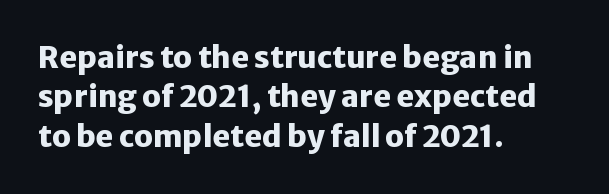
Q: Is the text bold? A: Yes.
Q: Is the text italic (slanted)? A: No, it is upright.
Q: Is the typeface a serif or a sans-serif typeface? A: Sans-serif.
Q: Is the text underlined? A: No.
Q: How is the paragraph aligned? A: Left-aligned.
Q: Is the spacing between letters normal or unusually wide? A: Normal.
Q: Is the spacing between lines tight, normal or loose? A: Normal.
Q: Width (condensed, normal, or wide)? A: Normal.
Q: Stroke contrast? A: Low.
Q: x-height? A: Medium.
Q: Monospaced? A: No.
